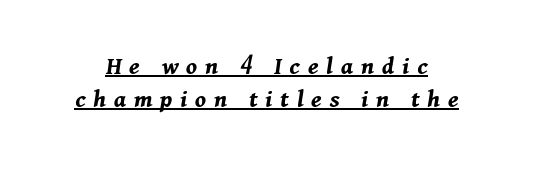
The image shows 26 px bold type, italic (leaning right); set normal line spacing (1.28x), unusually wide letter spacing (+0.3 em), underlined.
